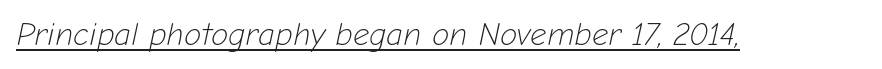
Q: Is the text bold? A: No.
Q: Is the text italic (slanted)? A: Yes, it leans right by about 12 degrees.
Q: Is the text underlined? A: Yes.
Q: Is the spacing between letters normal or unusually wide? A: Normal.
Q: Width (condensed, normal, or wide)? A: Normal.
Q: Stroke contrast? A: Low.
Q: x-height? A: Medium.
Q: Monospaced? A: No.
